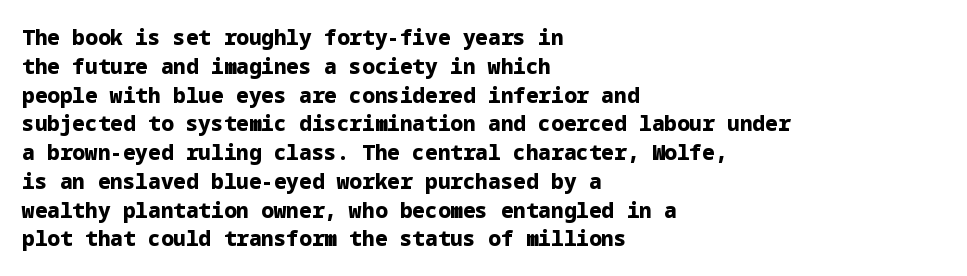
Leftover space on each line is placed entirely after the last word. The baseline area is clear. Tracking value appears to be zero — textbook default spacing. Is the type bold? Yes — the strokes are clearly thick and heavy.
